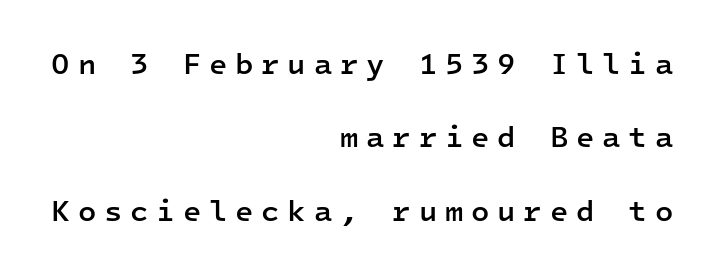
The image shows 30 px semibold sans-serif type, upright, monospaced; set right-aligned, loose line spacing (2.45x), unusually wide letter spacing (+0.26 em), not underlined; low stroke contrast and a medium x-height.
